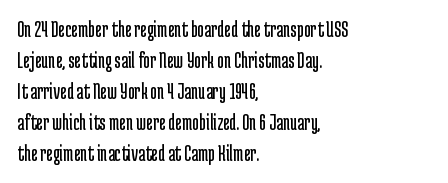
{"italic": "no", "bold": "no", "underline": "no", "align": "left", "line_spacing": "normal", "line_spacing_ratio": 1.35, "letter_spacing": "normal", "letter_spacing_em": 0.0, "glyph_px": 23}
